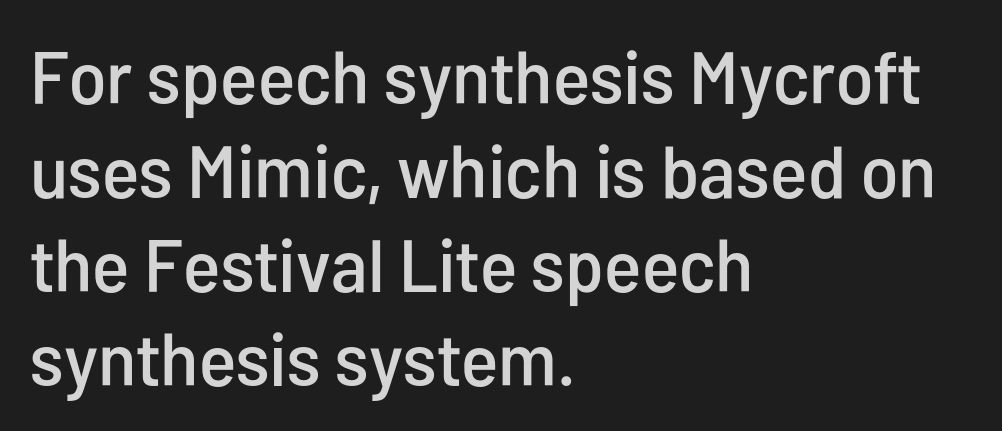
{"serif": "no", "italic": "no", "width": "condensed", "stroke_contrast": "low", "x_height": "medium", "monospaced": "no", "underline": "no", "align": "left", "line_spacing": "normal", "line_spacing_ratio": 1.27, "letter_spacing": "normal", "letter_spacing_em": 0.0, "glyph_px": 74}
